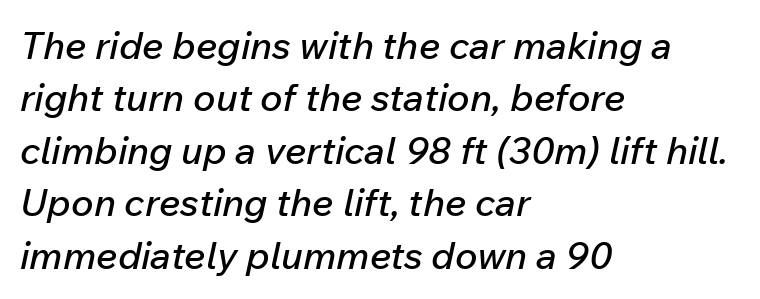
The ragged edge is on the right, which tells us the setting is flush left. How are the letters spaced? Ordinarily, with no added tracking. The block of text has a typical density, with ordinary space between rows. Each letter keeps its own natural width here, so spacing adapts to shape. Each row of text sits above clean, open space. Would a proofreader flag this as italicized? Yes.
